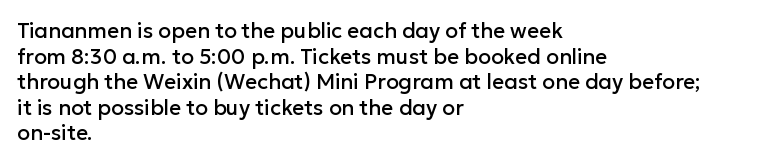
Line beginnings align vertically; line endings do not. Posture: vertical. A typesetter would call this zero additional tracking. The baseline area is clear.
